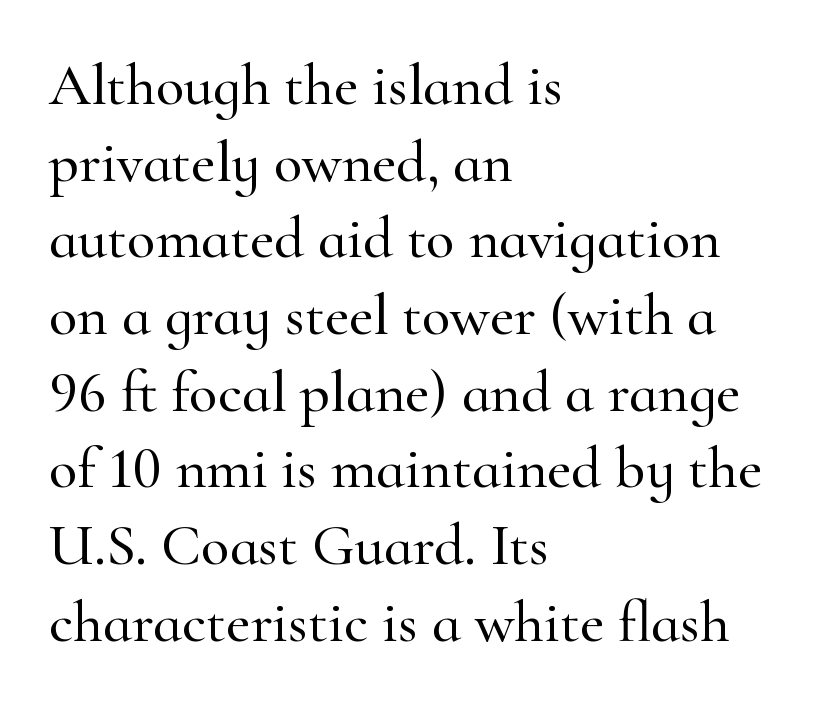
{"serif": "yes", "italic": "no", "width": "normal", "stroke_contrast": "high", "x_height": "small", "monospaced": "no", "underline": "no", "align": "left", "line_spacing": "normal", "line_spacing_ratio": 1.3, "letter_spacing": "normal", "letter_spacing_em": 0.0, "glyph_px": 59}
